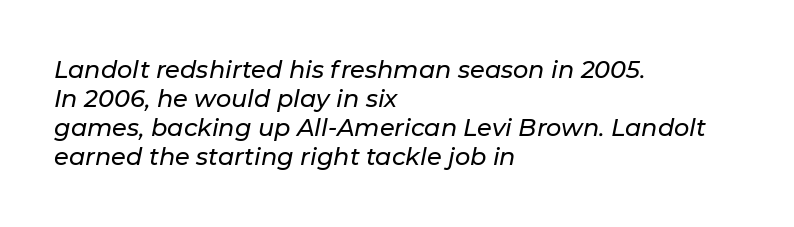
The image shows 24 px text type, italic (leaning right); set left-aligned, line spacing 1.21x, normal letter spacing, not underlined.
